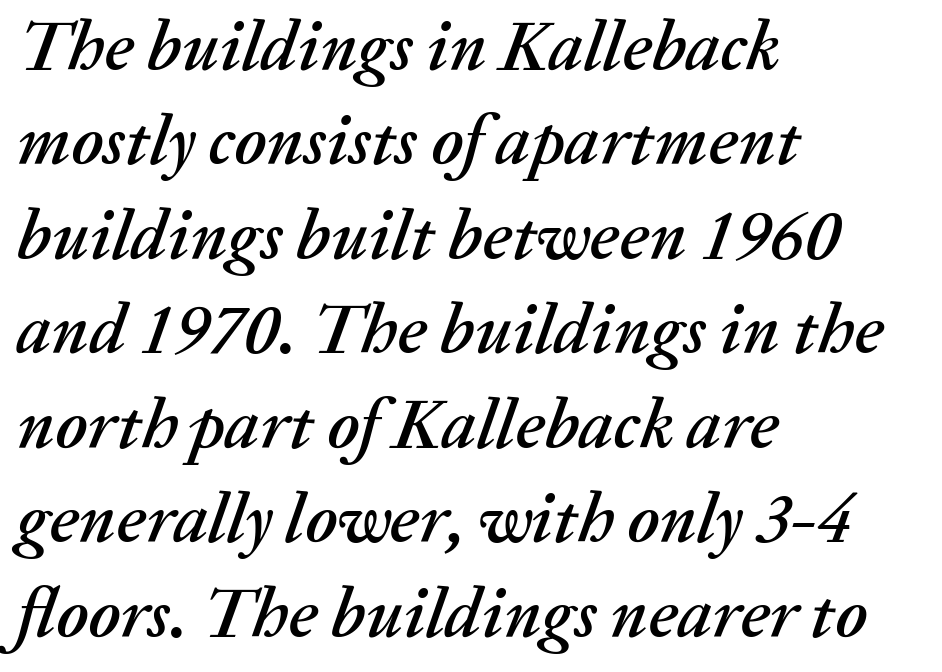
This is oblique type, the kind used for emphasis or titles. The typesetter chose a ragged-right arrangement here. Is this a fixed-width face? No — the glyphs have proportional, varying widths. Interline gaps are of average width in this sample.
